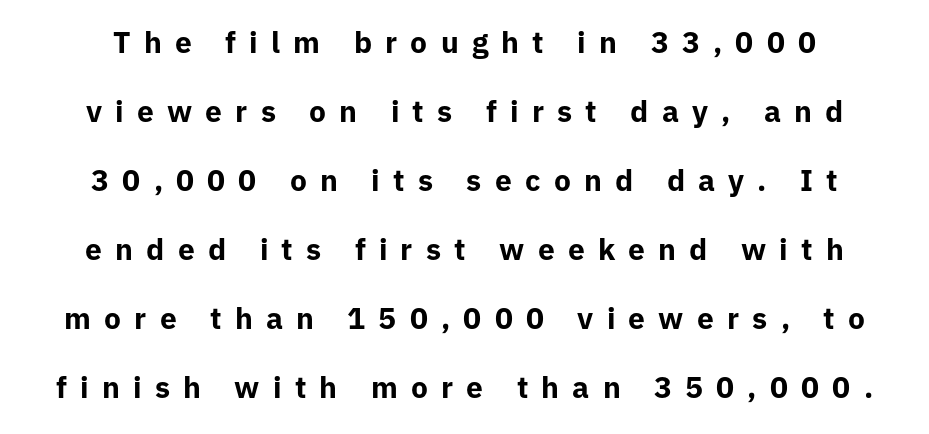
Q: Is the text bold? A: Yes.
Q: Is the text italic (slanted)? A: No, it is upright.
Q: Is the typeface a serif or a sans-serif typeface? A: Sans-serif.
Q: Is the text underlined? A: No.
Q: How is the paragraph aligned? A: Centered.
Q: Is the spacing between letters normal or unusually wide? A: Unusually wide.
Q: Is the spacing between lines tight, normal or loose? A: Loose.
Q: Width (condensed, normal, or wide)? A: Normal.
Q: Stroke contrast? A: Low.
Q: x-height? A: Medium.
Q: Monospaced? A: No.
